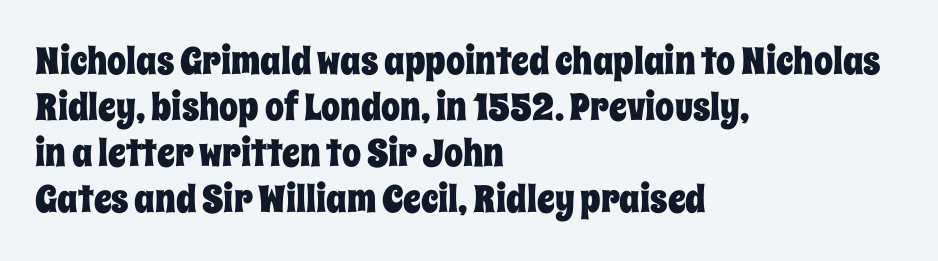
Line beginnings align vertically; line endings do not. Italic: no, the glyphs are upright roman. Nothing unusual about the tracking: characters are spaced as the font intends. Think of a printed novel: that variable character pitch is what you see here. Words float on clear page, feet unadorned.
